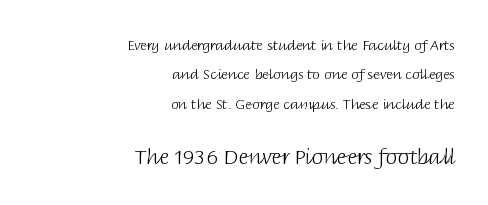
{"italic": "no", "bold": "no", "underline": "no", "align": "right", "line_spacing": "loose", "line_spacing_ratio": 2.1, "letter_spacing": "normal", "letter_spacing_em": 0.0, "larger_block": "second", "size_ratio": 1.5, "glyph_px": 21}
